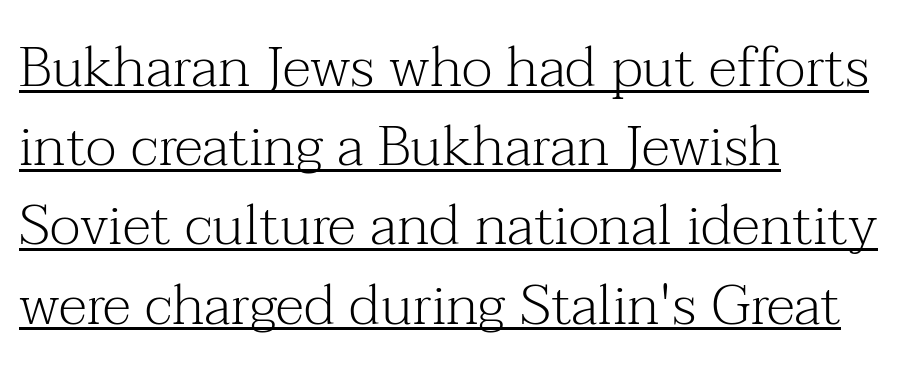
In terms of letterform style, serifs are clearly present. This sample keeps an unexceptional amount of space between lines. Letter spacing: default. Where is the straight margin? On the left.
